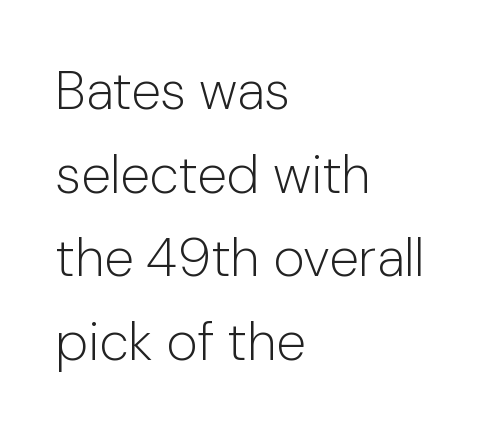
Ink coverage per letter is moderate at most. Each row of text sits above clean, open space. Leading matches the norm, producing a regular column. One-word summary of the alignment: left. Note the varied advance widths — an 'i' is clearly narrower than an 'm'. Posture: upright roman.
